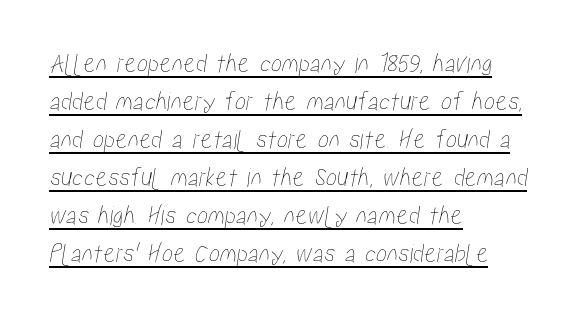
The image shows 28 px condensed type; set left-aligned, normal line spacing (1.36x), normal letter spacing, underlined; low stroke contrast and a medium x-height.
